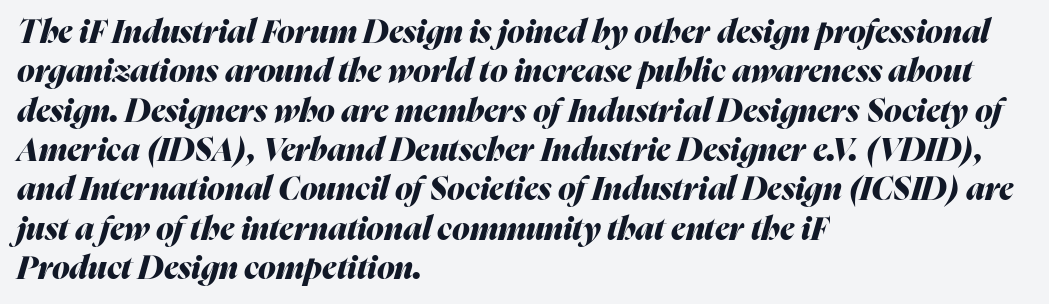
{"italic": "yes", "lean": "right", "slant_degrees": 16, "bold": "yes", "weight": "heavy", "width": "normal", "stroke_contrast": "medium", "x_height": "medium", "monospaced": "no", "underline": "no", "align": "left", "line_spacing_ratio": 1.23, "letter_spacing": "normal", "letter_spacing_em": 0.0, "glyph_px": 32}
